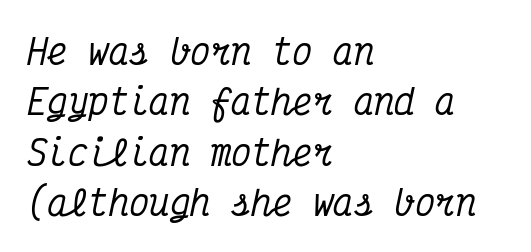
Compared with typical paragraphs, the rows here are spaced about the same. Decoration check: the copy has no underline. A typesetter would call this monospace, since all characters share one set width. Is the letter spacing exaggerated? No — it looks like the ordinary default. Each letter's strokes conclude with small projecting serifs.
